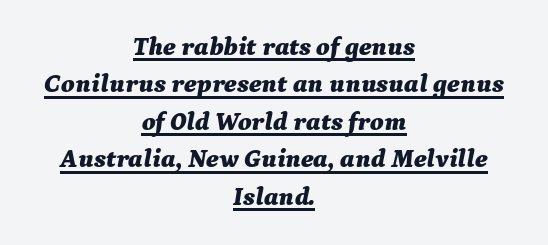
{"italic": "yes", "lean": "right", "slant_degrees": 9, "bold": "yes", "underline": "yes", "align": "center", "line_spacing": "normal", "line_spacing_ratio": 1.44, "letter_spacing": "normal", "letter_spacing_em": 0.0, "glyph_px": 26}
